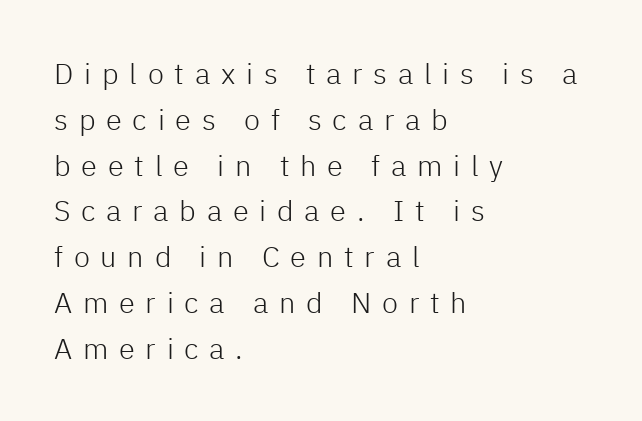
{"serif": "no", "italic": "no", "bold": "no", "weight": "light", "width": "normal", "stroke_contrast": "low", "x_height": "medium", "monospaced": "no", "underline": "no", "align": "left", "line_spacing": "normal", "line_spacing_ratio": 1.58, "letter_spacing": "wide", "letter_spacing_em": 0.37, "glyph_px": 29}
